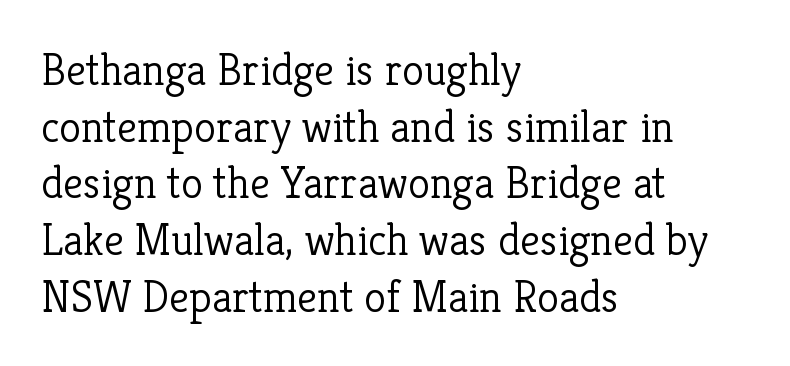
{"serif": "yes", "italic": "no", "bold": "no", "weight": "light", "width": "normal", "stroke_contrast": "low", "x_height": "medium", "monospaced": "no", "underline": "no", "align": "left", "line_spacing": "normal", "line_spacing_ratio": 1.26, "letter_spacing": "normal", "letter_spacing_em": 0.0, "glyph_px": 45}
